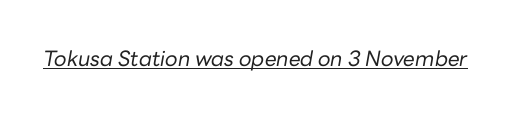
The rendered words wear a rule along their underside. Words appear dense and cohesive because spacing is normal. The font's italic variant was chosen for this text. The font is comparable to plain body text, perhaps lighter.
